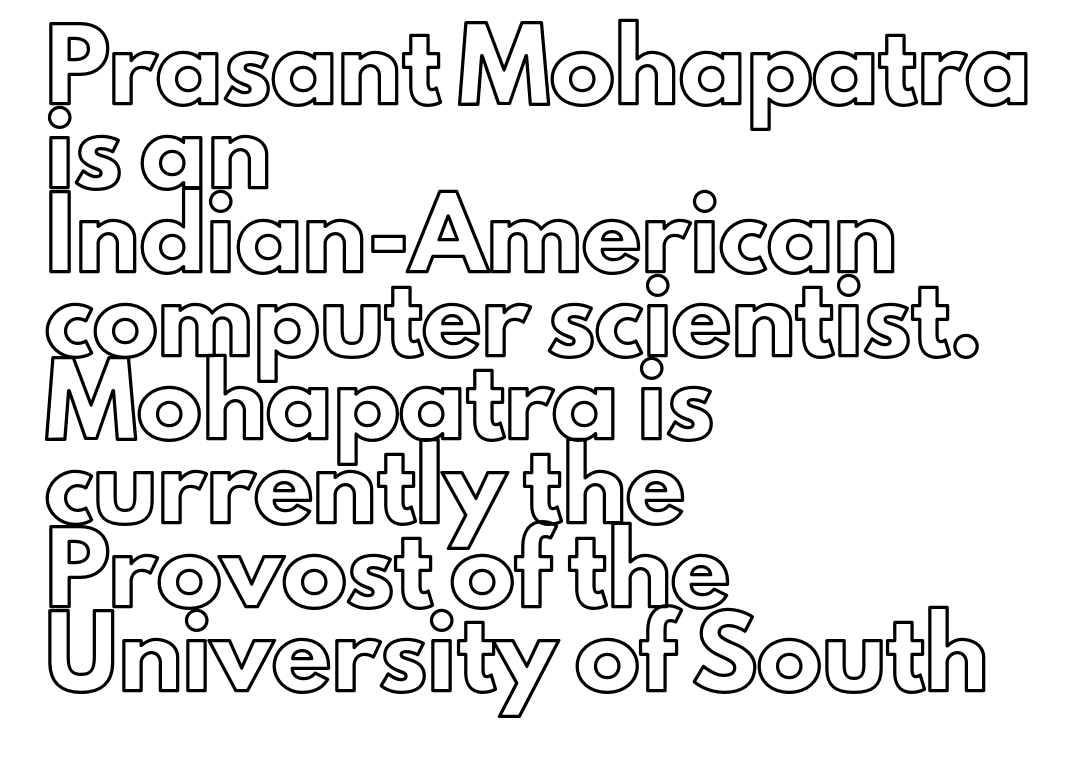
{"italic": "no", "width": "normal", "x_height": "small", "monospaced": "no", "underline": "no", "align": "left", "line_spacing": "normal", "line_spacing_ratio": 1.29, "letter_spacing": "normal", "letter_spacing_em": 0.0, "glyph_px": 65}
